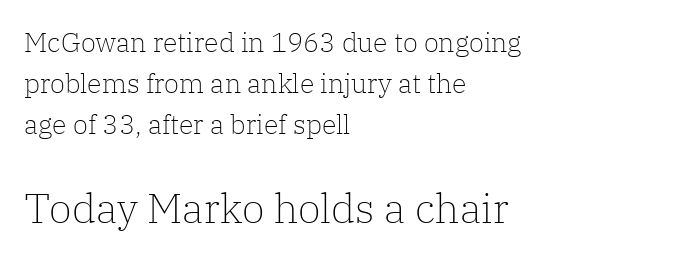
I'd call this a serif setting — the letters wear small feet. This layout puts the modest block above and the oversized block below. No word sits above an underline. Line spacing here is normal. These lines are rendered in a variable-pitch font.
